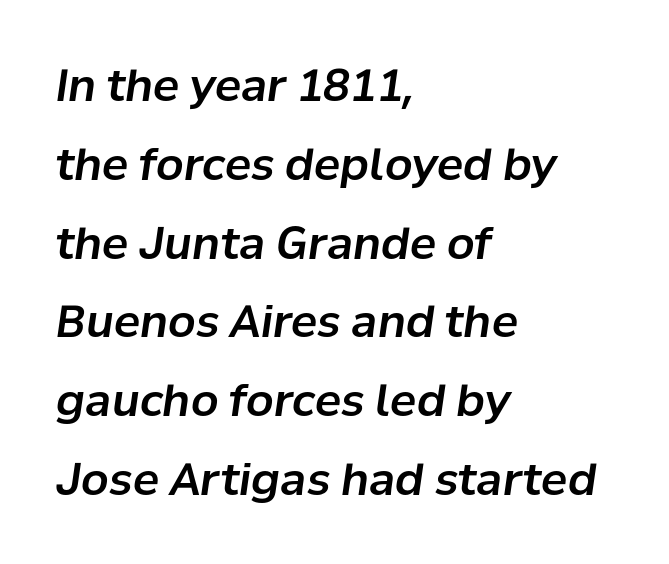
Character widths vary here, with narrow letters taking less room than wide ones. Each row of text sits above clean, open space. It's the slanting kind of type. What stands out about the letter spacing? Nothing — it is the standard amount.
